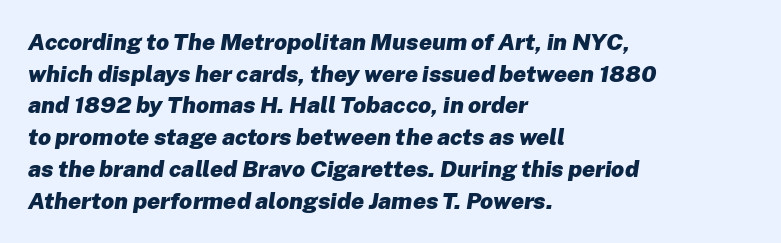
Q: Is the text bold? A: Yes.
Q: Is the text italic (slanted)? A: Yes, it leans right by about 8 degrees.
Q: Is the text underlined? A: No.
Q: How is the paragraph aligned? A: Left-aligned.
Q: Is the spacing between letters normal or unusually wide? A: Normal.
Q: Is the spacing between lines tight, normal or loose? A: Normal.
